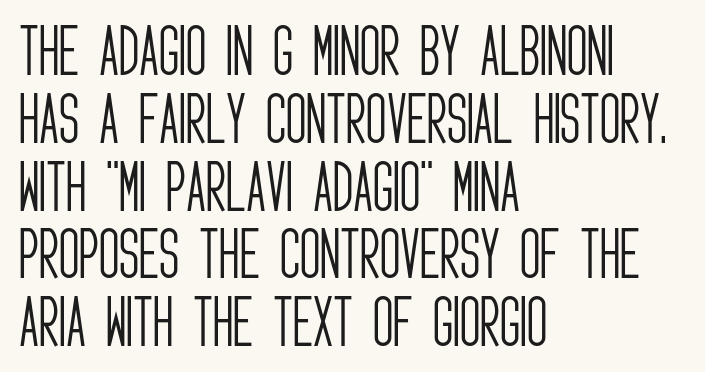
{"serif": "no", "italic": "no", "bold": "no", "weight": "light", "width": "condensed", "stroke_contrast": "low", "x_height": "large", "monospaced": "no", "underline": "no", "align": "left", "line_spacing_ratio": 1.21, "letter_spacing": "normal", "letter_spacing_em": 0.0, "glyph_px": 56}
